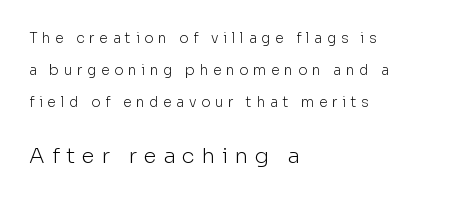
The image shows 21 px text type, upright; set left-aligned, loose line spacing (2.3x), unusually wide letter spacing (+0.33 em), not underlined; the second (bottom) block is 1.5x larger.
